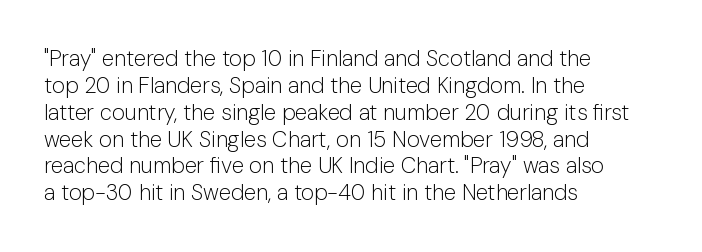
Q: Is the text bold? A: No.
Q: Is the text italic (slanted)? A: No, it is upright.
Q: Is the text underlined? A: No.
Q: How is the paragraph aligned? A: Left-aligned.
Q: Is the spacing between letters normal or unusually wide? A: Normal.
